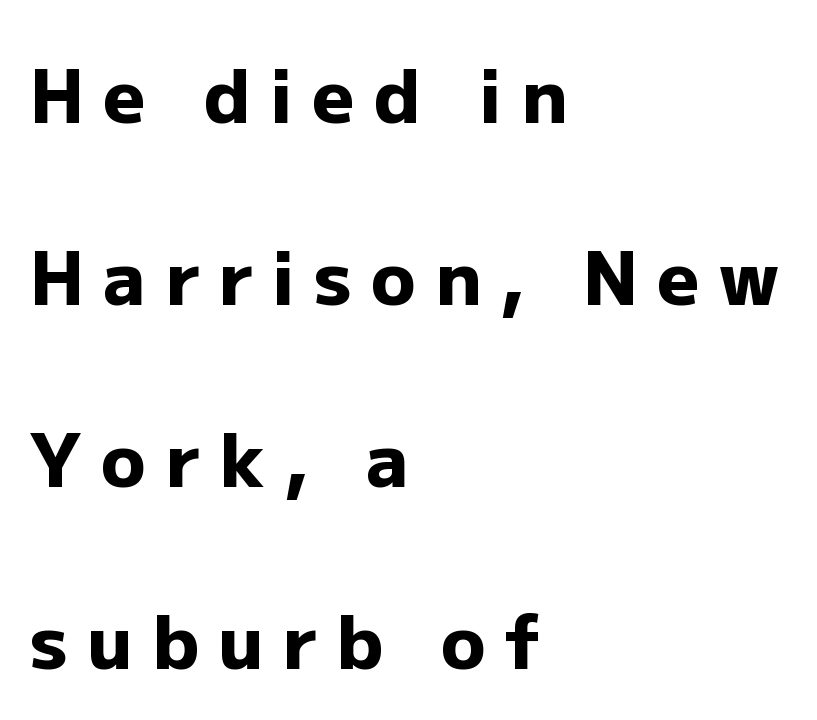
The image shows 74 px heavy sans-serif type, upright; set left-aligned, loose line spacing (2.46x), unusually wide letter spacing (+0.26 em), not underlined; low stroke contrast and a medium x-height.
